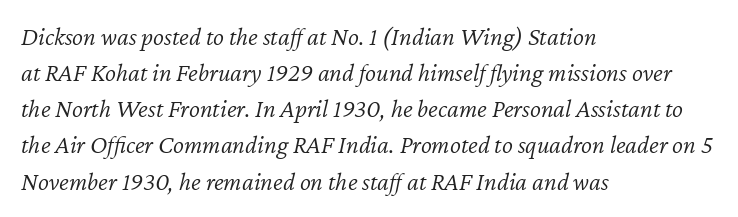
What's the leading like? Ordinary, nothing unusual. The paragraph has a hard left edge and a soft right edge. The glyphs look as if they've been sheared to an angle. The space beneath each line is pristine and unruled. Tracking value appears to be zero — textbook default spacing. Each stroke keeps to a modest, everyday thickness or less.
